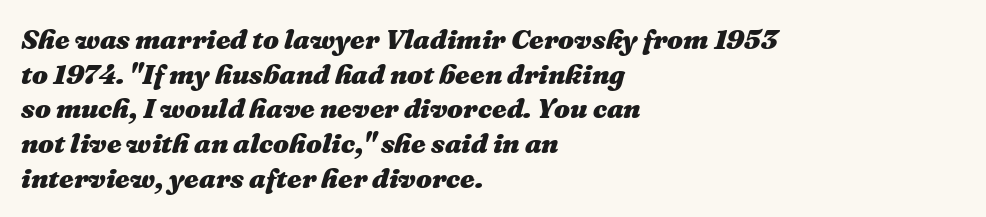
Q: Is the text bold? A: Yes.
Q: Is the text italic (slanted)? A: Yes, it leans right by about 16 degrees.
Q: Is the text underlined? A: No.
Q: How is the paragraph aligned? A: Left-aligned.
Q: Is the spacing between letters normal or unusually wide? A: Normal.
Q: Width (condensed, normal, or wide)? A: Normal.
Q: Stroke contrast? A: Medium.
Q: x-height? A: Medium.
Q: Monospaced? A: No.
